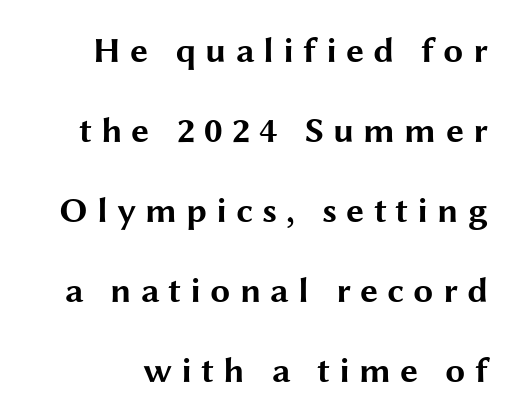
You can tell it's not italic because the verticals are truly vertical. The vertical gap from one line to the next is large. The tracking reads as deliberately expanded to a designer's eye. Has an underline been added? It has not.
